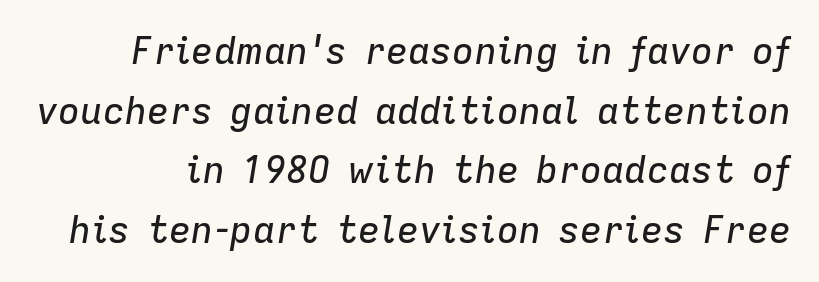
{"italic": "yes", "lean": "right", "slant_degrees": 9, "width": "normal", "stroke_contrast": "low", "x_height": "medium", "monospaced": "no", "underline": "no", "line_spacing": "normal", "line_spacing_ratio": 1.61, "letter_spacing": "normal", "letter_spacing_em": 0.0, "glyph_px": 37}
